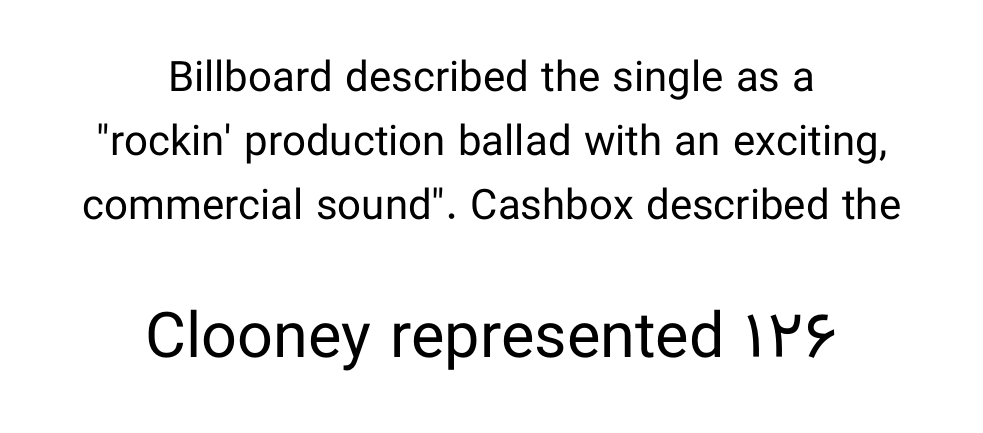
Q: Is the text bold? A: No.
Q: Is the text italic (slanted)? A: No, it is upright.
Q: Is the typeface a serif or a sans-serif typeface? A: Sans-serif.
Q: Is the text underlined? A: No.
Q: How is the paragraph aligned? A: Centered.
Q: Is the spacing between letters normal or unusually wide? A: Normal.
Q: Is the spacing between lines tight, normal or loose? A: Normal.
Q: Which block of text is set in a larger size, the first (top) or the second (bottom)? A: The second (bottom) one.
Q: Width (condensed, normal, or wide)? A: Normal.
Q: Stroke contrast? A: Low.
Q: x-height? A: Medium.
Q: Monospaced? A: No.
